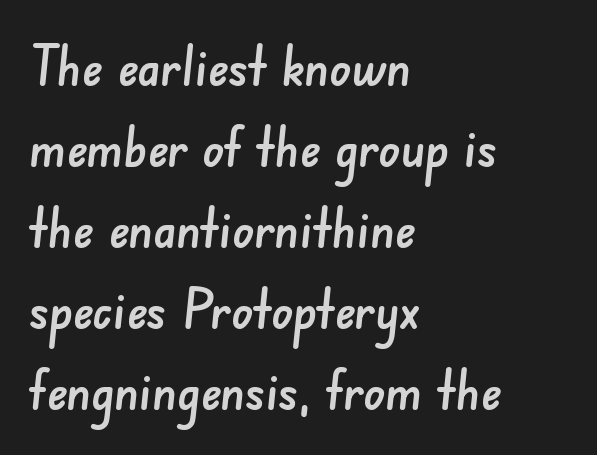
{"serif": "no", "width": "normal", "stroke_contrast": "low", "x_height": "small", "monospaced": "no", "underline": "no", "align": "left", "line_spacing": "normal", "line_spacing_ratio": 1.5, "letter_spacing": "normal", "letter_spacing_em": 0.0, "glyph_px": 54}
